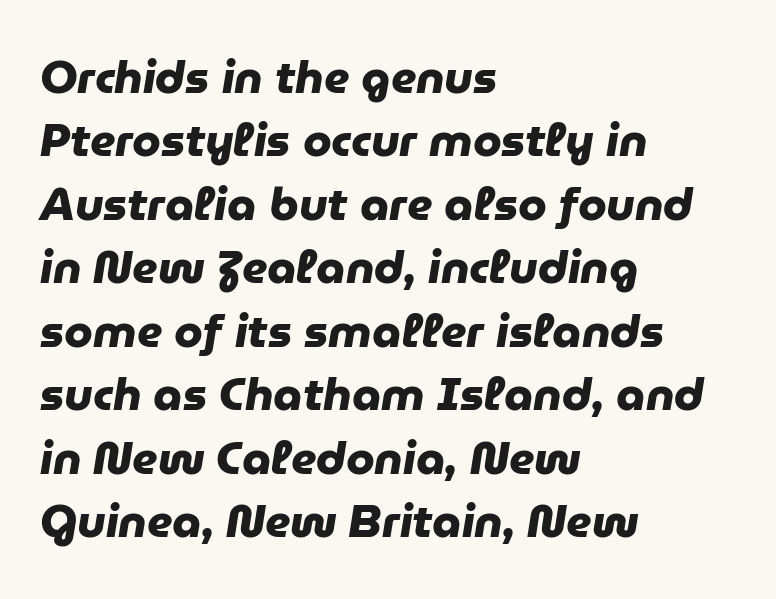
The image shows 46 px heavy sans-serif type; set left-aligned, normal line spacing (1.38x), normal letter spacing, not underlined; low stroke contrast and a medium x-height.
